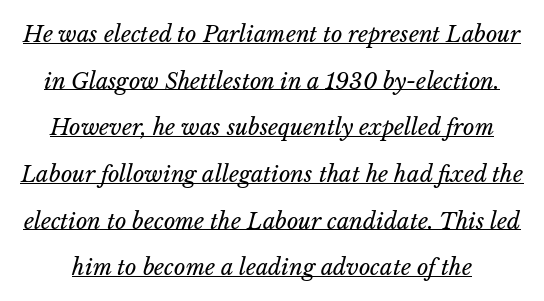
{"italic": "yes", "lean": "right", "slant_degrees": 14, "bold": "no", "underline": "yes", "line_spacing": "loose", "line_spacing_ratio": 2.12, "letter_spacing": "normal", "letter_spacing_em": 0.0, "glyph_px": 22}
